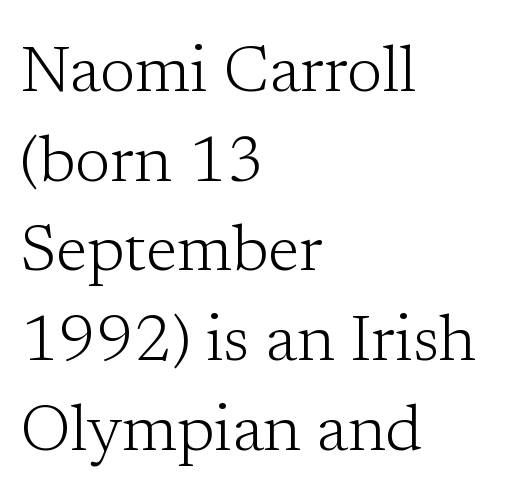
{"serif": "yes", "italic": "no", "bold": "no", "weight": "light", "width": "normal", "stroke_contrast": "low", "x_height": "medium", "monospaced": "no", "underline": "no", "align": "left", "line_spacing": "normal", "line_spacing_ratio": 1.38, "letter_spacing": "normal", "letter_spacing_em": 0.0, "glyph_px": 65}
